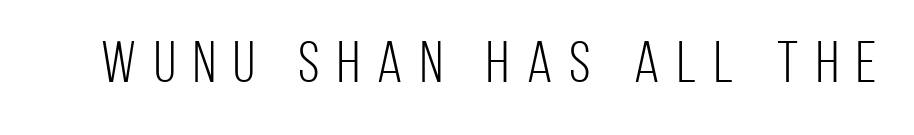
The image shows 58 px light, condensed sans-serif type, upright; set unusually wide letter spacing (+0.3 em), not underlined; low stroke contrast and a large x-height.
